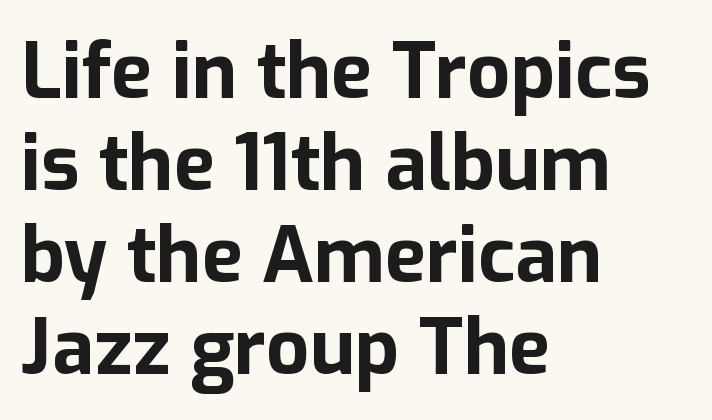
Q: Is the text bold? A: Yes.
Q: Is the text italic (slanted)? A: No, it is upright.
Q: Is the typeface a serif or a sans-serif typeface? A: Sans-serif.
Q: Is the text underlined? A: No.
Q: How is the paragraph aligned? A: Left-aligned.
Q: Is the spacing between letters normal or unusually wide? A: Normal.
Q: Width (condensed, normal, or wide)? A: Normal.
Q: Stroke contrast? A: Low.
Q: x-height? A: Medium.
Q: Monospaced? A: No.
